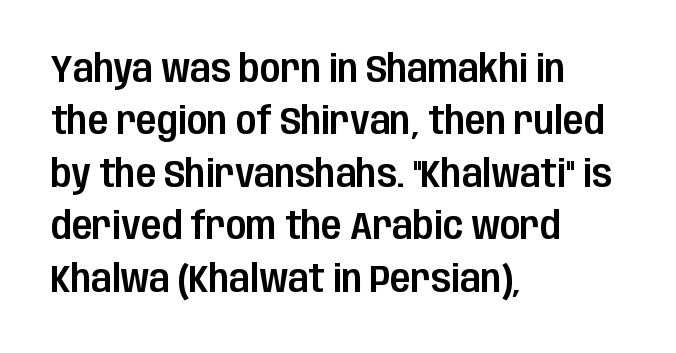
This sample has the flowing, uneven cadence of proportional lettering. Words appear dense and cohesive because spacing is normal. Rendered with straight, roman letterforms. The string is rendered with underlining switched off. Each new line begins a customary step beneath the previous one. One-word summary of the alignment: left.
